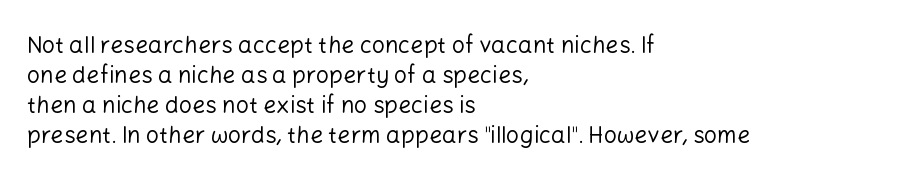
The image shows 23 px text type, upright; set left-aligned, normal line spacing (1.3x), normal letter spacing, not underlined.
